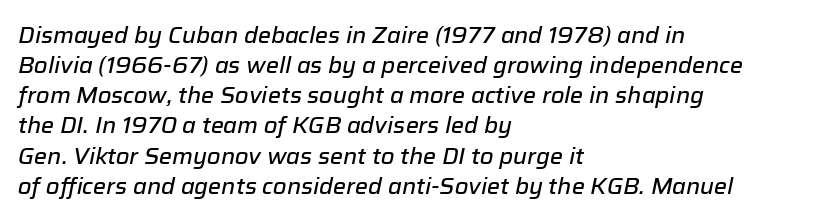
Regular leading. Horizontal alignment here is leftward, the default for most running prose. Italic: yes, the glyphs are oblique. The strip under each line holds only bare page. Tracking value appears to be zero — textbook default spacing.
